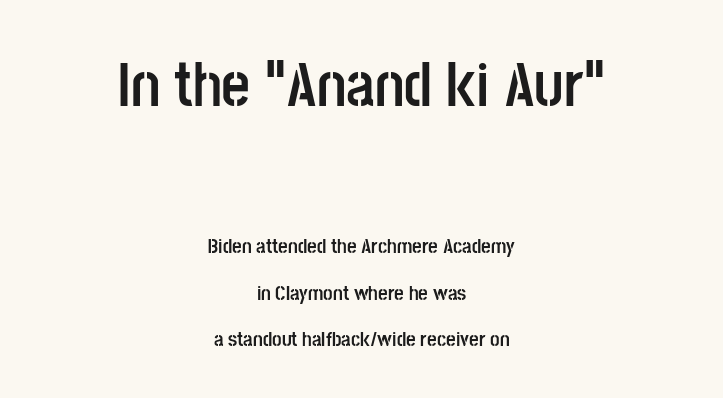
Q: Is the text bold? A: Yes.
Q: Is the text italic (slanted)? A: No, it is upright.
Q: Is the typeface a serif or a sans-serif typeface? A: Sans-serif.
Q: Is the text underlined? A: No.
Q: How is the paragraph aligned? A: Centered.
Q: Is the spacing between letters normal or unusually wide? A: Normal.
Q: Is the spacing between lines tight, normal or loose? A: Loose.
Q: Which block of text is set in a larger size, the first (top) or the second (bottom)? A: The first (top) one.
Q: Width (condensed, normal, or wide)? A: Condensed.
Q: Stroke contrast? A: Low.
Q: x-height? A: Large.
Q: Monospaced? A: No.
